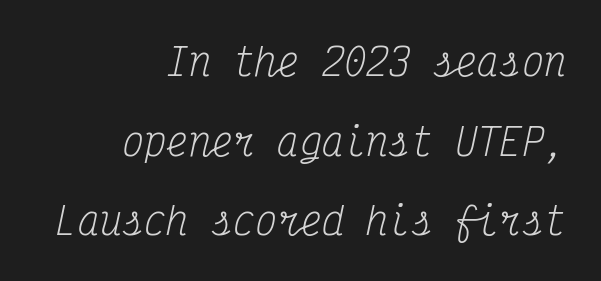
The image shows 37 px regular-weight, condensed serif type, italic (leaning right), monospaced; set right-aligned, loose line spacing (2.15x), normal letter spacing, not underlined; medium stroke contrast and a medium x-height.
